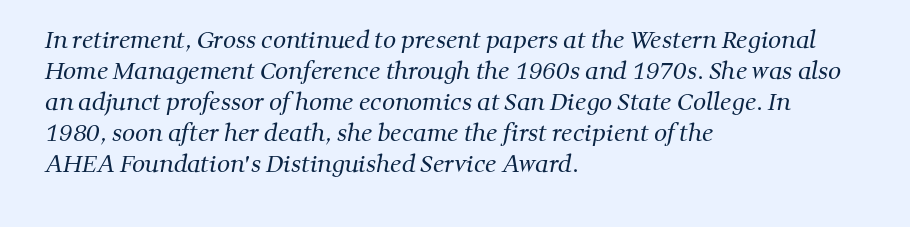
The image shows 23 px text type; set left-aligned, normal line spacing (1.35x), normal letter spacing, not underlined.
